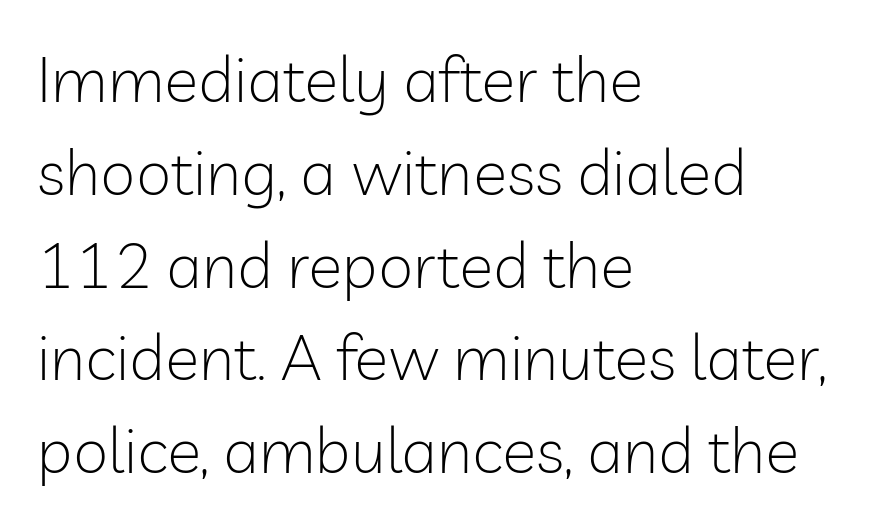
Left-aligned paragraph, ragged on the right. Type style note: lacks serifs. The block of text has a typical density, with ordinary space between rows. Vertical stems look standard width or narrower in stroke. The letterforms sit shoulder to shoulder at normal distance.
